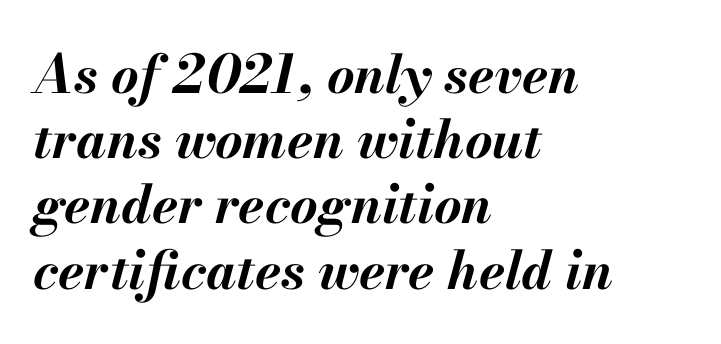
Q: Is the text bold? A: Yes.
Q: Is the text italic (slanted)? A: Yes, it leans right by about 13 degrees.
Q: Is the text underlined? A: No.
Q: How is the paragraph aligned? A: Left-aligned.
Q: Is the spacing between letters normal or unusually wide? A: Normal.
Q: Width (condensed, normal, or wide)? A: Normal.
Q: Stroke contrast? A: Medium.
Q: x-height? A: Small.
Q: Monospaced? A: No.
